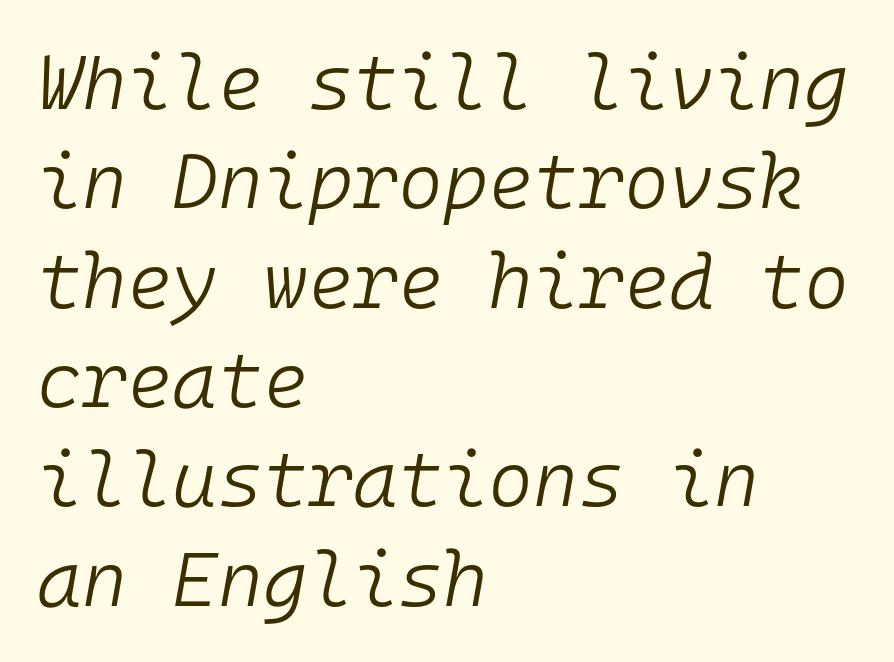
Q: Is the text bold? A: No.
Q: Is the text italic (slanted)? A: Yes, it leans right by about 10 degrees.
Q: Is the text underlined? A: No.
Q: How is the paragraph aligned? A: Left-aligned.
Q: Is the spacing between letters normal or unusually wide? A: Normal.
Q: Is the spacing between lines tight, normal or loose? A: Normal.
Q: Width (condensed, normal, or wide)? A: Normal.
Q: Stroke contrast? A: Low.
Q: x-height? A: Medium.
Q: Monospaced? A: Yes.
